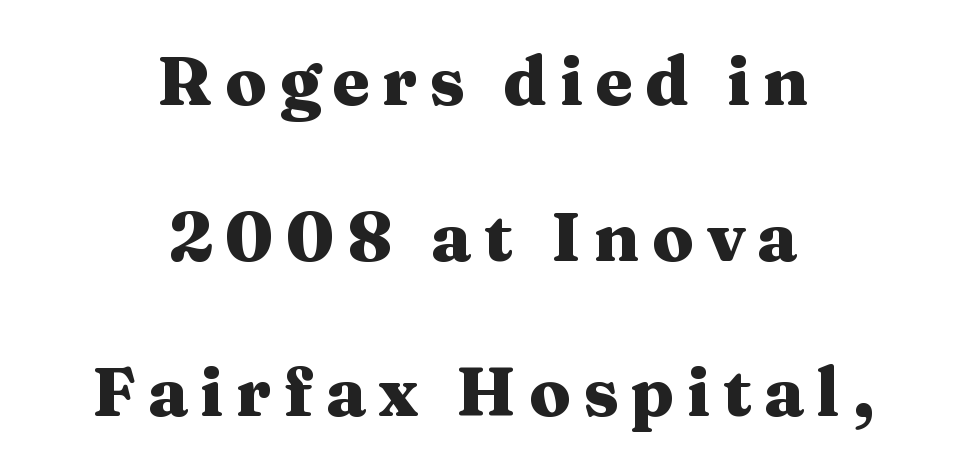
{"serif": "yes", "italic": "no", "bold": "yes", "weight": "heavy", "width": "wide", "stroke_contrast": "medium", "x_height": "medium", "monospaced": "no", "underline": "no", "align": "center", "line_spacing": "loose", "line_spacing_ratio": 2.29, "glyph_px": 68}
